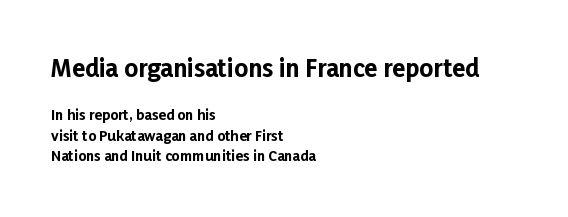
Q: Is the text bold? A: Yes.
Q: Is the text italic (slanted)? A: No, it is upright.
Q: Is the text underlined? A: No.
Q: How is the paragraph aligned? A: Left-aligned.
Q: Is the spacing between letters normal or unusually wide? A: Normal.
Q: Is the spacing between lines tight, normal or loose? A: Normal.
Q: Which block of text is set in a larger size, the first (top) or the second (bottom)? A: The first (top) one.
